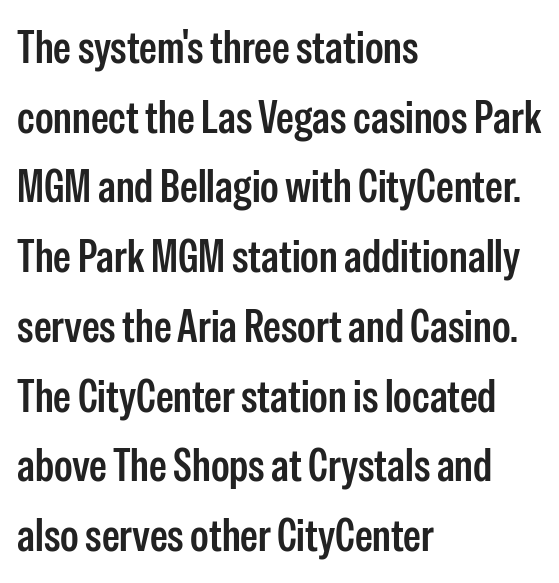
The glyphs are unaccompanied by any horizontal stroke below them. Normally led — the rows are evenly, conventionally spaced. You can tell it's not italic because the verticals are truly vertical. The letters advance in unequal steps, a hallmark of proportional type.
